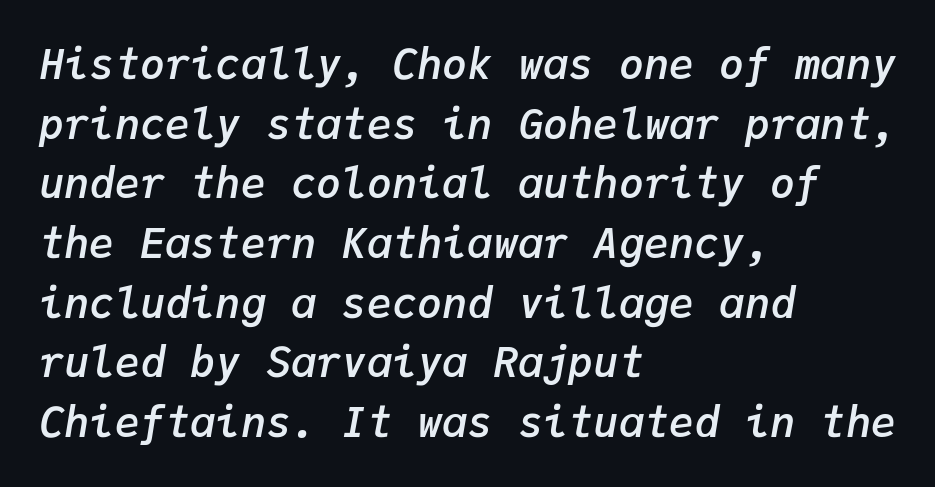
Q: Is the text bold? A: Semi-bold.
Q: Is the text italic (slanted)? A: Yes, it leans right by about 9 degrees.
Q: Is the text underlined? A: No.
Q: How is the paragraph aligned? A: Left-aligned.
Q: Is the spacing between letters normal or unusually wide? A: Normal.
Q: Is the spacing between lines tight, normal or loose? A: Normal.
Q: Width (condensed, normal, or wide)? A: Normal.
Q: Stroke contrast? A: Low.
Q: x-height? A: Medium.
Q: Monospaced? A: Yes.
